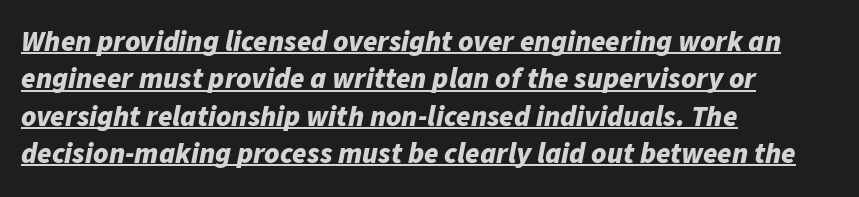
{"italic": "yes", "lean": "right", "slant_degrees": 11, "bold": "yes", "weight": "bold", "width": "normal", "stroke_contrast": "low", "x_height": "medium", "monospaced": "no", "underline": "yes", "align": "left", "line_spacing": "normal", "line_spacing_ratio": 1.29, "letter_spacing": "normal", "letter_spacing_em": 0.0, "glyph_px": 29}
